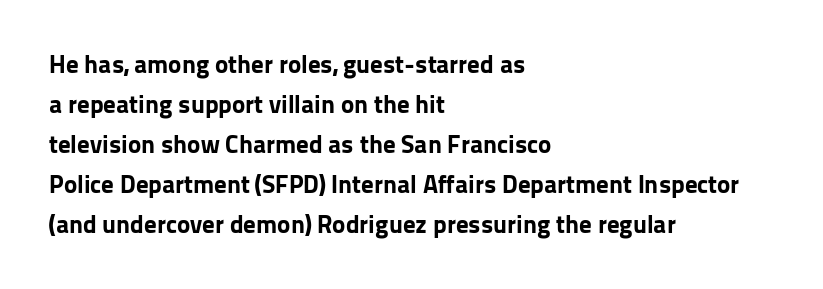
Tracking value appears to be zero — textbook default spacing. The text block is weighted toward the left margin, trailing off unevenly rightward. Posture: straight, roman, zero tilt. Regarding leading, the lines here are spaced in the standard way. Honestly, there is no underline to notice here at all. Thick stems and heavy bowls — unmistakably bold.
